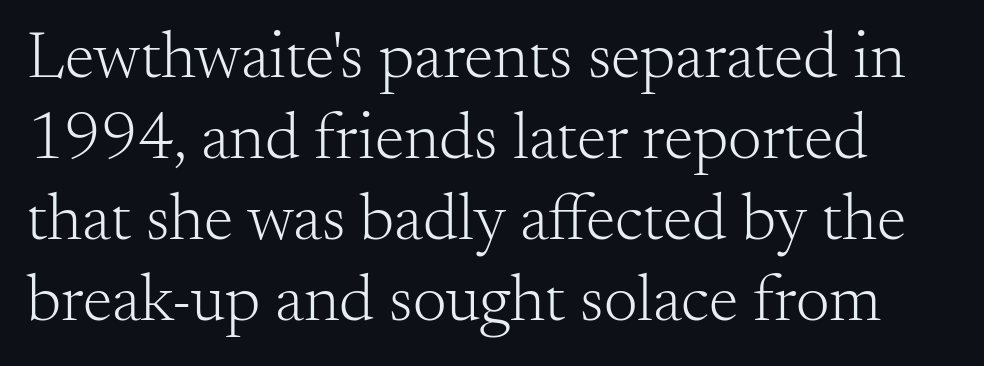
The letters advance in unequal steps, a hallmark of proportional type. This sample uses plain, unmodified letter spacing. The passage shown is typeset with a serif family. The font is comparable to plain body text, perhaps lighter.
